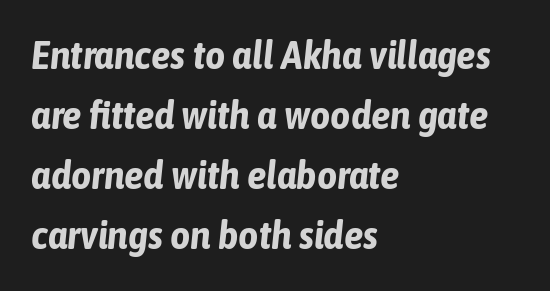
The image shows 39 px bold, condensed type, italic (leaning right); set left-aligned, normal line spacing (1.54x), normal letter spacing, not underlined; low stroke contrast and a medium x-height.
